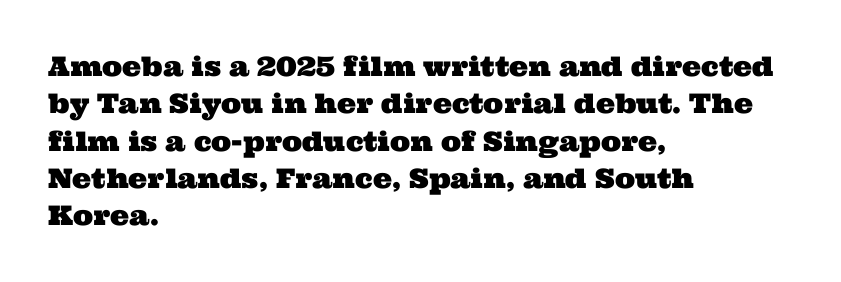
The setting favours the left margin, as ordinary paragraphs usually do. Lines of text with bare space underneath. Reading down the column, the eye jumps a familiar distance to each next line. The type is set solid horizontally, with unmodified tracking.
